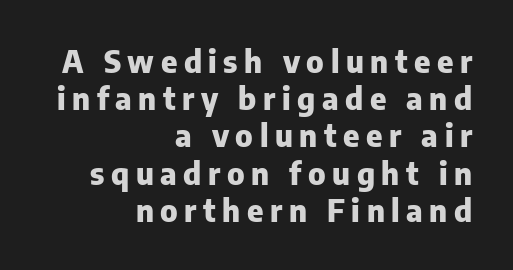
Style check: upright. Loose tracking; the words dissolve into strings of separated letters. This rendering uses right alignment, leaving the left contour irregular. Descenders are the only things crossing below the line. The designer went with a sans here, leaving each stem footless. Each letter keeps its own natural width here, so spacing adapts to shape.
